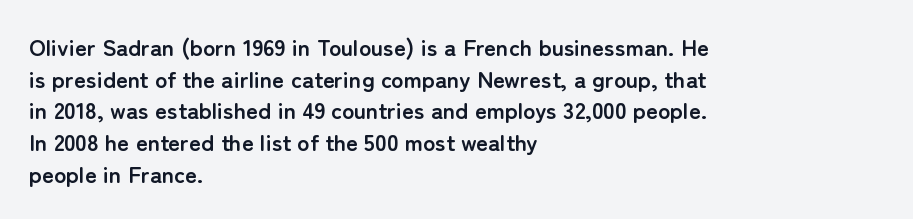
The lines are quadded left. Regular leading. Nothing unusual about the tracking: characters are spaced as the font intends. The font is running at its bold setting. Tall strokes in this sample are plumb rather than angled.
